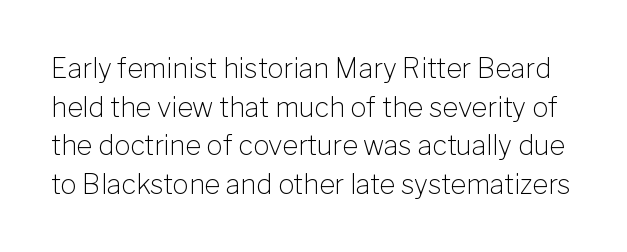
The image shows 27 px text type, upright; set normal line spacing (1.43x), normal letter spacing, not underlined.
